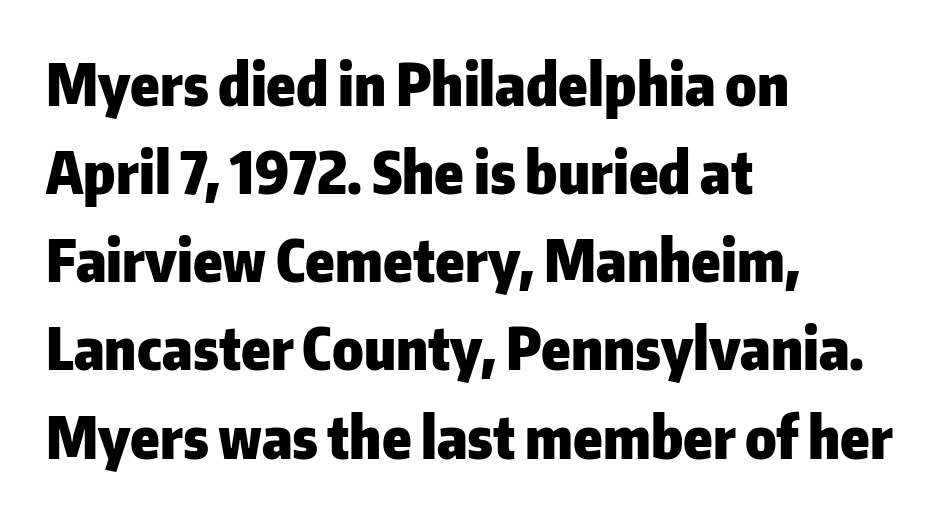
Q: Is the text bold? A: Yes.
Q: Is the text italic (slanted)? A: No, it is upright.
Q: Is the typeface a serif or a sans-serif typeface? A: Sans-serif.
Q: Is the text underlined? A: No.
Q: How is the paragraph aligned? A: Left-aligned.
Q: Is the spacing between letters normal or unusually wide? A: Normal.
Q: Is the spacing between lines tight, normal or loose? A: Normal.
Q: Width (condensed, normal, or wide)? A: Normal.
Q: Stroke contrast? A: Low.
Q: x-height? A: Medium.
Q: Monospaced? A: No.
